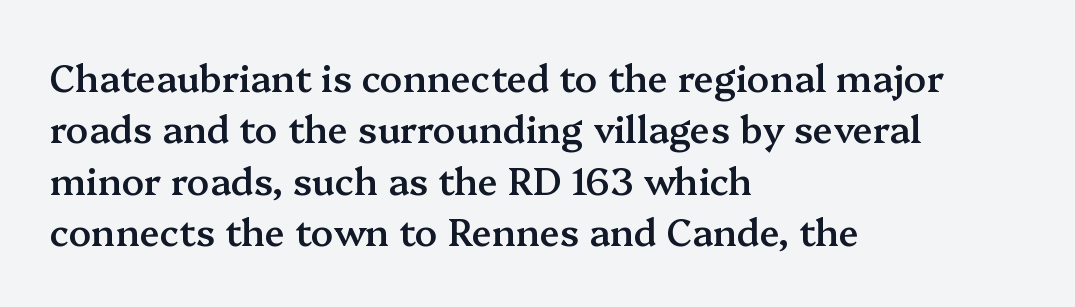
{"serif": "yes", "italic": "no", "bold": "semi", "weight": "semibold", "width": "normal", "stroke_contrast": "medium", "x_height": "medium", "monospaced": "no", "underline": "no", "align": "left", "line_spacing": "normal", "line_spacing_ratio": 1.39, "letter_spacing": "normal", "letter_spacing_em": 0.0, "glyph_px": 37}
